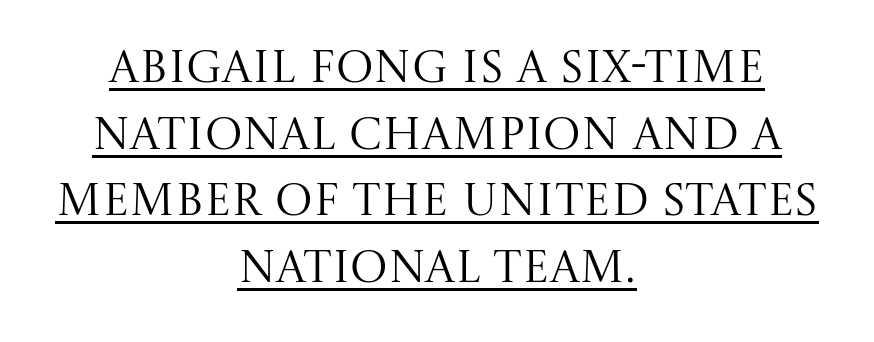
Leading: standard. The line texture is even and compact thanks to regular tracking. Underlining? Definitely there. Nope, not italic — everything's standing straight. Is this a heavy cut? Hardly; it is regular or lighter. Proportional: the letters do not fall into vertical columns.
